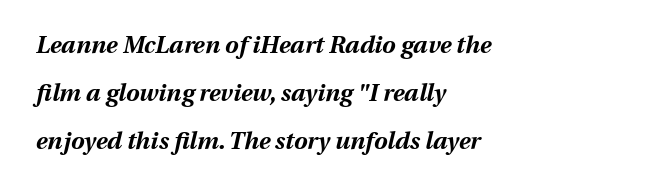
The image shows 24 px bold type, italic (leaning right); set left-aligned, loose line spacing (2.0x), normal letter spacing, not underlined.
